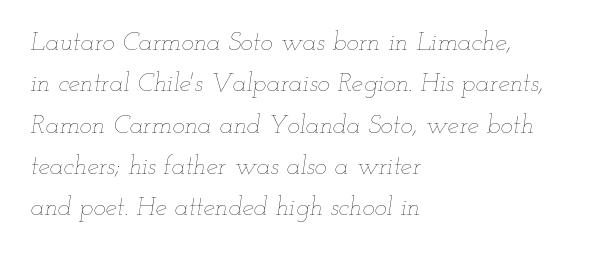
Horizontal bands of white between lines are of average thickness. The space directly below the letters is spotless. Between one letter and the next there's only the usual sliver of space. Characters are canted at an angle relative to the baseline's perpendicular. The weight tops out at a normal text grade. Reading down the block, your eye returns to a fixed left position each line.
